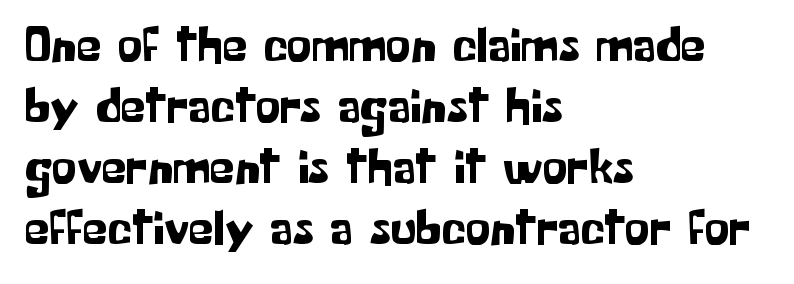
The image shows 50 px sans-serif type, upright; set left-aligned, line spacing 1.22x, normal letter spacing, not underlined; low stroke contrast and a medium x-height.
